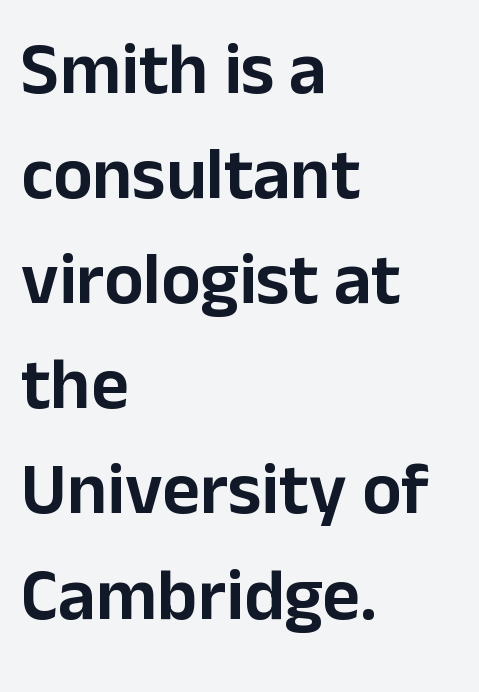
Q: Is the text italic (slanted)? A: No, it is upright.
Q: Is the typeface a serif or a sans-serif typeface? A: Sans-serif.
Q: Is the text underlined? A: No.
Q: How is the paragraph aligned? A: Left-aligned.
Q: Is the spacing between letters normal or unusually wide? A: Normal.
Q: Is the spacing between lines tight, normal or loose? A: Normal.
Q: Width (condensed, normal, or wide)? A: Normal.
Q: Stroke contrast? A: Low.
Q: x-height? A: Medium.
Q: Monospaced? A: No.
